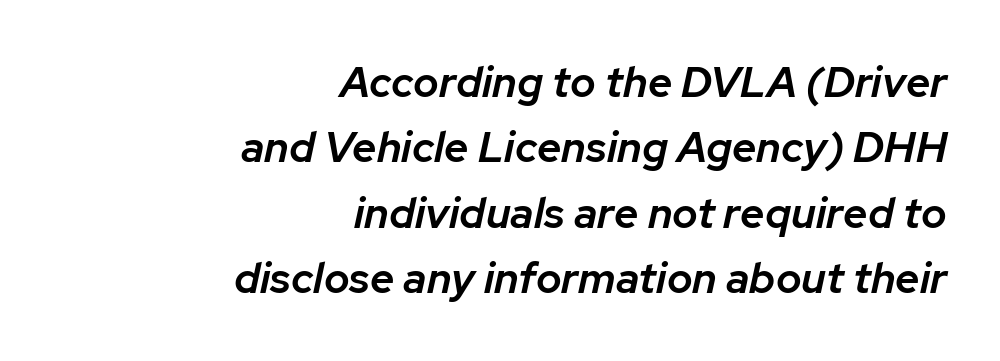
The image shows 43 px semibold type, italic (leaning right); set right-aligned, normal line spacing (1.52x), normal letter spacing, not underlined; low stroke contrast and a medium x-height.
